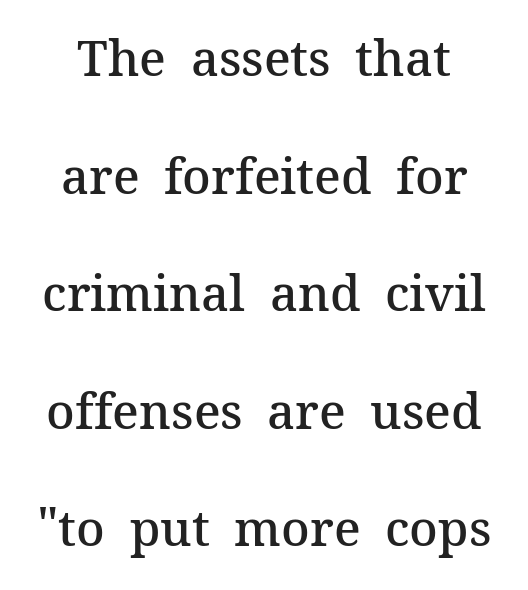
{"serif": "yes", "italic": "no", "bold": "semi", "weight": "semibold", "width": "normal", "stroke_contrast": "medium", "x_height": "medium", "monospaced": "no", "underline": "no", "line_spacing": "loose", "line_spacing_ratio": 2.4, "letter_spacing": "normal", "letter_spacing_em": 0.0, "glyph_px": 49}
